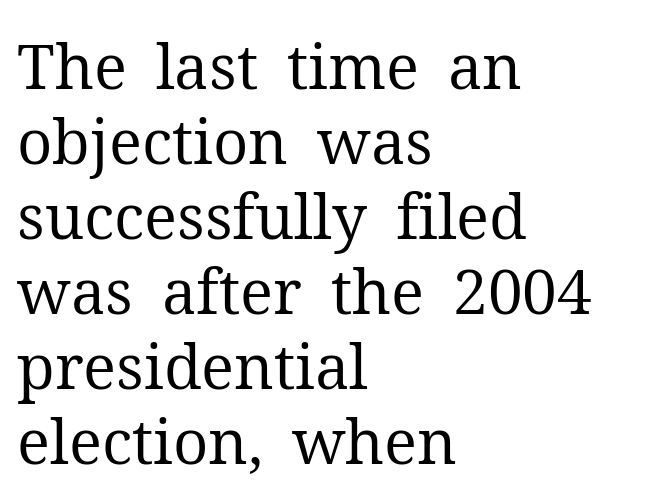
{"serif": "yes", "italic": "no", "bold": "no", "weight": "regular", "width": "normal", "stroke_contrast": "medium", "x_height": "medium", "monospaced": "no", "underline": "no", "align": "left", "line_spacing_ratio": 1.21, "letter_spacing": "normal", "letter_spacing_em": 0.0, "glyph_px": 62}
